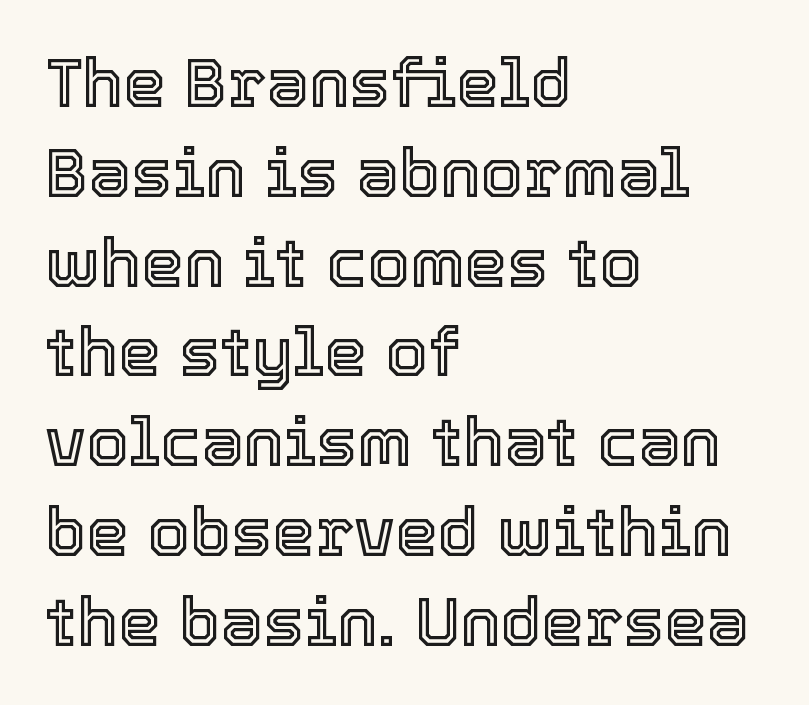
Q: Is the text italic (slanted)? A: No, it is upright.
Q: Is the text underlined? A: No.
Q: How is the paragraph aligned? A: Left-aligned.
Q: Is the spacing between letters normal or unusually wide? A: Normal.
Q: Is the spacing between lines tight, normal or loose? A: Normal.
Q: Width (condensed, normal, or wide)? A: Normal.
Q: x-height? A: Medium.
Q: Monospaced? A: No.
